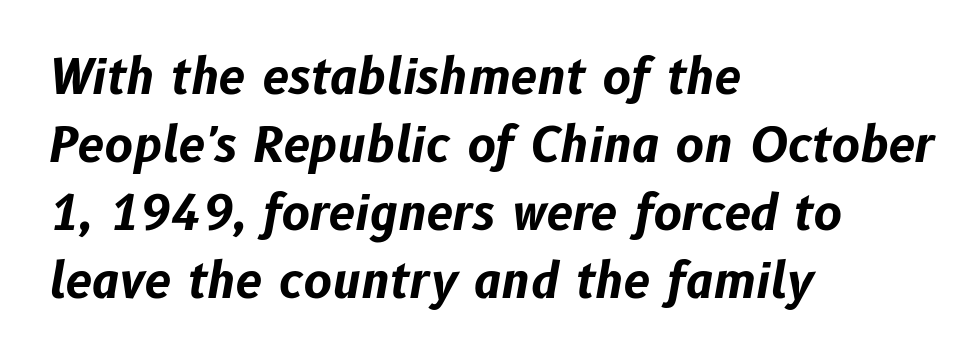
The image shows 48 px bold type, italic (leaning right); set left-aligned, normal line spacing (1.42x), normal letter spacing, not underlined; low stroke contrast and a medium x-height.
